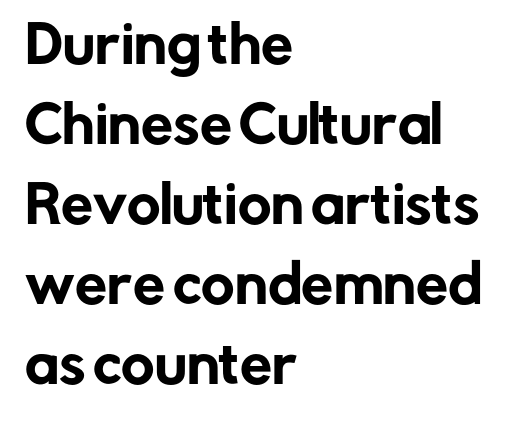
Visually the block forms a straight wall on the left and a jagged coastline on the right. In terms of letterform style, serifs are entirely absent. The line-height multiplier appears to be the usual default. The type sits square on the baseline with zero lean. Between one letter and the next there's only the usual sliver of space. Lines of text with bare space underneath.
